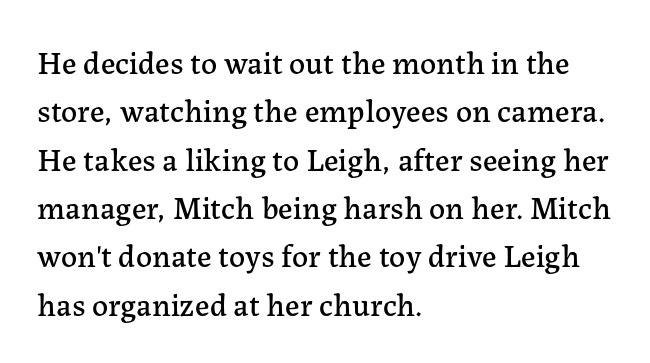
{"serif": "yes", "italic": "no", "width": "normal", "stroke_contrast": "low", "x_height": "medium", "monospaced": "no", "underline": "no", "align": "left", "line_spacing": "normal", "line_spacing_ratio": 1.51, "letter_spacing": "normal", "letter_spacing_em": 0.0, "glyph_px": 32}
